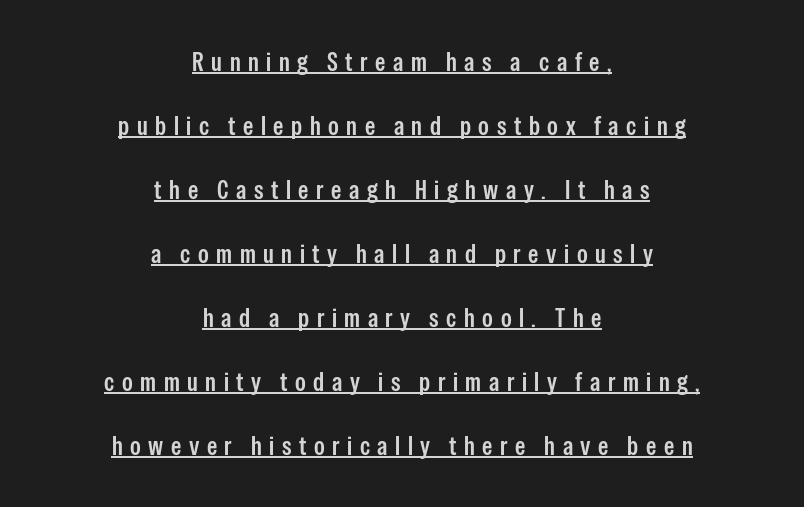
Q: Is the text bold? A: Semi-bold.
Q: Is the text italic (slanted)? A: No, it is upright.
Q: Is the text underlined? A: Yes.
Q: How is the paragraph aligned? A: Centered.
Q: Is the spacing between letters normal or unusually wide? A: Unusually wide.
Q: Is the spacing between lines tight, normal or loose? A: Loose.
